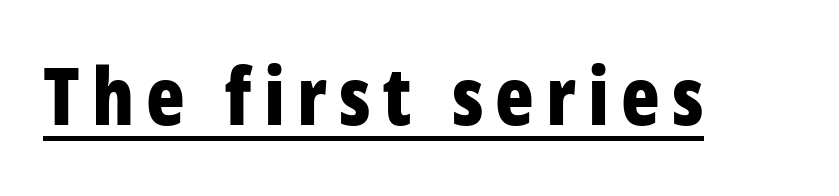
{"serif": "no", "italic": "no", "bold": "yes", "weight": "bold", "width": "condensed", "stroke_contrast": "low", "x_height": "large", "monospaced": "no", "underline": "yes", "glyph_px": 80}
